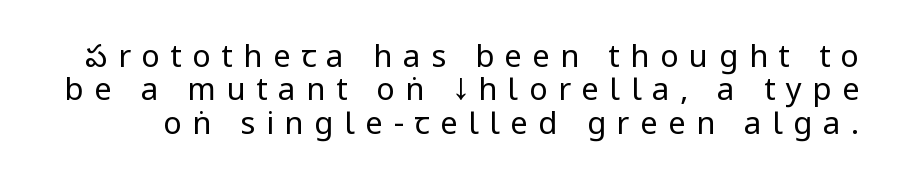
The image shows 31 px regular-weight, condensed sans-serif type, upright; set tight line spacing (1.08x), unusually wide letter spacing (+0.34 em), not underlined; low stroke contrast and a large x-height.
